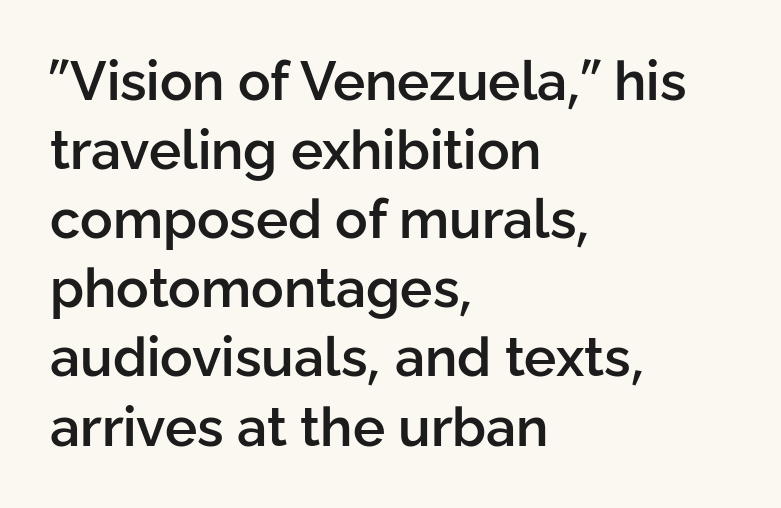
The image shows 54 px semibold sans-serif type, upright; set left-aligned, normal line spacing (1.28x), normal letter spacing, not underlined; low stroke contrast and a medium x-height.
